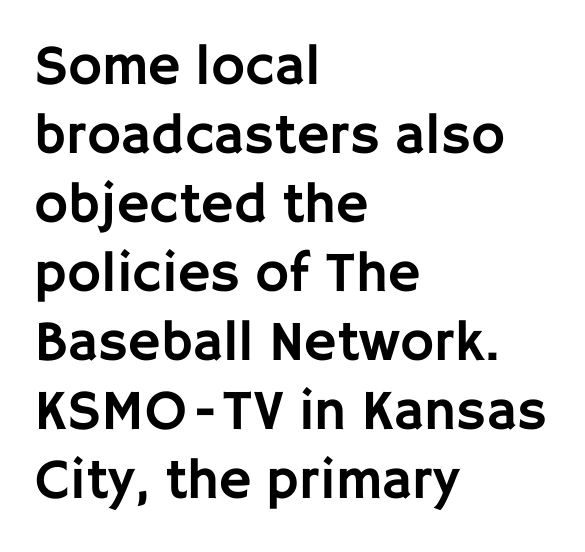
The image shows 57 px sans-serif type, upright; set left-aligned, line spacing 1.21x, normal letter spacing, not underlined; low stroke contrast and a large x-height.
